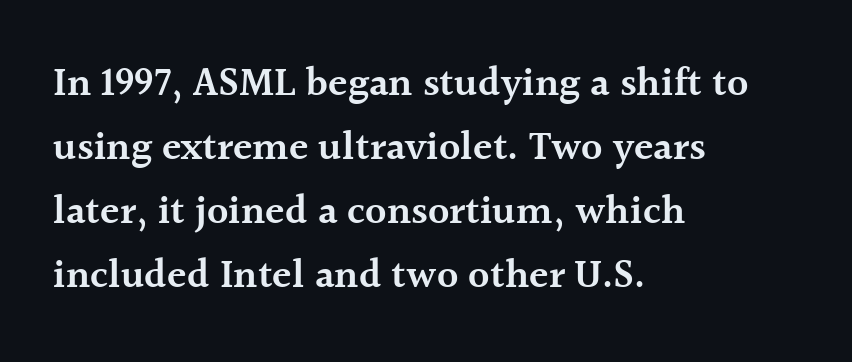
The image shows 40 px semibold serif type, upright; set left-aligned, normal line spacing (1.6x), normal letter spacing, not underlined; a medium x-height.
